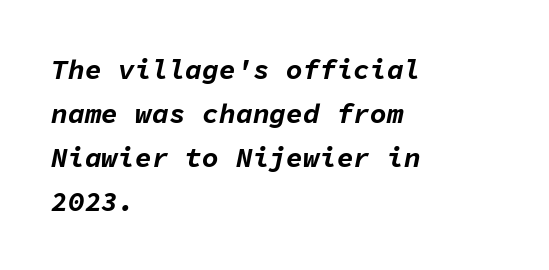
{"italic": "yes", "lean": "right", "slant_degrees": 11, "bold": "yes", "weight": "bold", "width": "normal", "stroke_contrast": "low", "x_height": "medium", "monospaced": "yes", "underline": "no", "align": "left", "line_spacing": "normal", "line_spacing_ratio": 1.57, "letter_spacing": "normal", "letter_spacing_em": 0.0, "glyph_px": 28}
